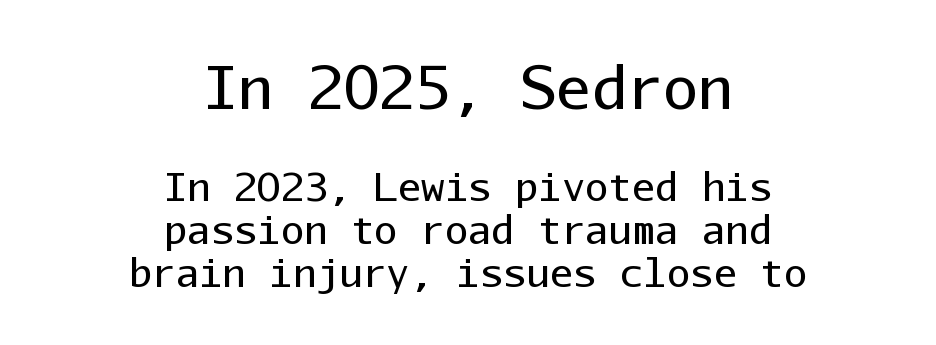
{"serif": "no", "italic": "no", "bold": "no", "weight": "regular", "width": "normal", "stroke_contrast": "low", "x_height": "medium", "monospaced": "yes", "underline": "no", "align": "center", "line_spacing": "tight", "line_spacing_ratio": 1.1, "letter_spacing": "normal", "letter_spacing_em": 0.0, "larger_block": "first", "size_ratio": 1.51, "glyph_px": 59}
